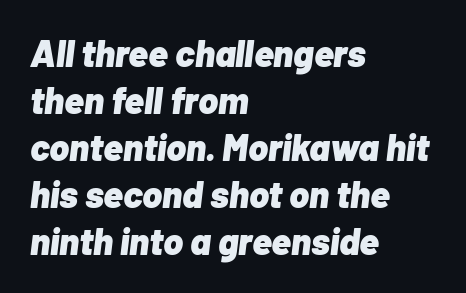
{"italic": "yes", "lean": "right", "slant_degrees": 7, "bold": "yes", "weight": "heavy", "width": "normal", "stroke_contrast": "low", "x_height": "medium", "monospaced": "no", "underline": "no", "align": "left", "line_spacing": "normal", "line_spacing_ratio": 1.27, "letter_spacing": "normal", "letter_spacing_em": 0.0, "glyph_px": 37}
